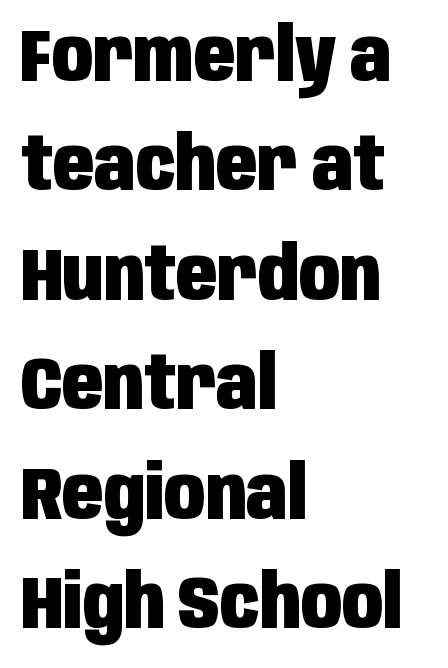
Is this a sans? Yes — the strokes have no serifs. These lines keep a tight, regular rhythm from letter to letter. Leftover space on each line is placed entirely after the last word. Is this a fixed-width face? No — the glyphs have proportional, varying widths. How heavy is the stroke? Heavy — this is a bold. Beneath every word, the page is bare.
